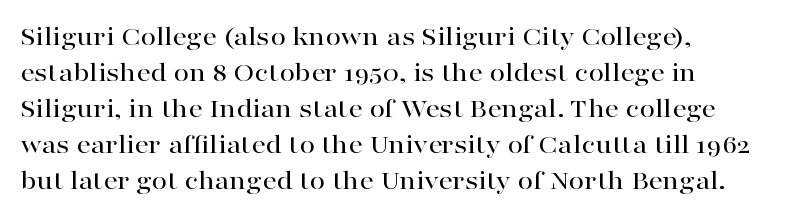
The image shows 28 px wide serif type, upright; set left-aligned, normal line spacing (1.29x), normal letter spacing, not underlined; high stroke contrast and a medium x-height.
